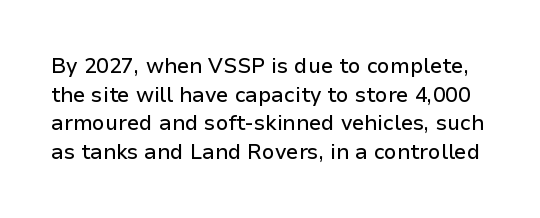
The image shows 21 px text type, upright; set normal line spacing (1.36x), normal letter spacing, not underlined.
